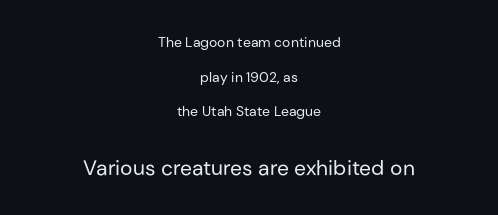
Glance below the letters and you will spot only blank space. You get the small type first, then a jump to larger type. A typesetter would call this leading open, well beyond the default. Words appear dense and cohesive because spacing is normal. The paragraph has two soft edges and a firm central axis. Stems here are at most as thick as an everyday book face.
